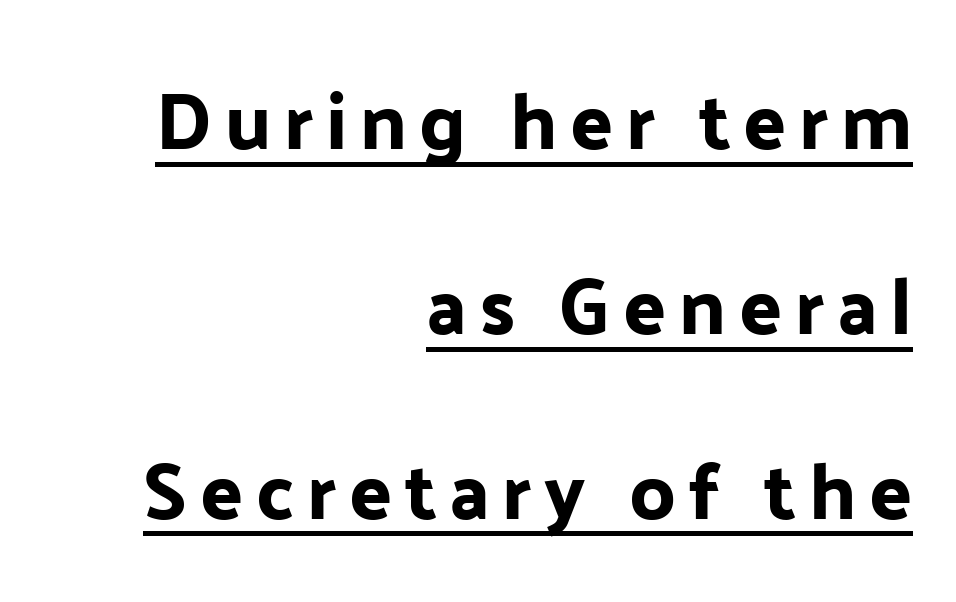
{"serif": "no", "italic": "no", "width": "normal", "stroke_contrast": "low", "x_height": "medium", "monospaced": "no", "underline": "yes", "align": "right", "line_spacing": "loose", "line_spacing_ratio": 2.34, "glyph_px": 79}
